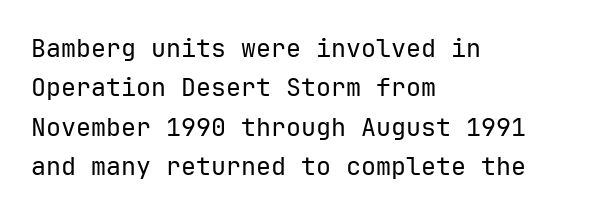
{"italic": "no", "bold": "no", "underline": "no", "align": "left", "line_spacing": "normal", "line_spacing_ratio": 1.58, "letter_spacing": "normal", "letter_spacing_em": 0.0, "glyph_px": 25}
